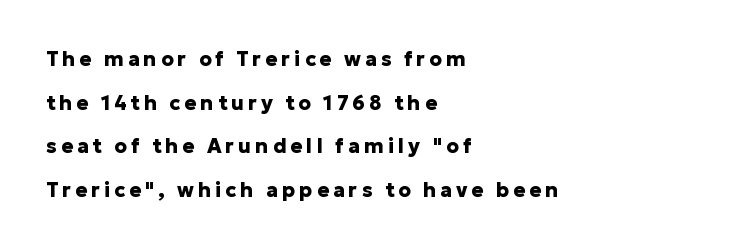
Q: Is the text bold? A: Yes.
Q: Is the text italic (slanted)? A: No, it is upright.
Q: Is the text underlined? A: No.
Q: How is the paragraph aligned? A: Left-aligned.
Q: Is the spacing between letters normal or unusually wide? A: Unusually wide.
Q: Is the spacing between lines tight, normal or loose? A: Loose.
